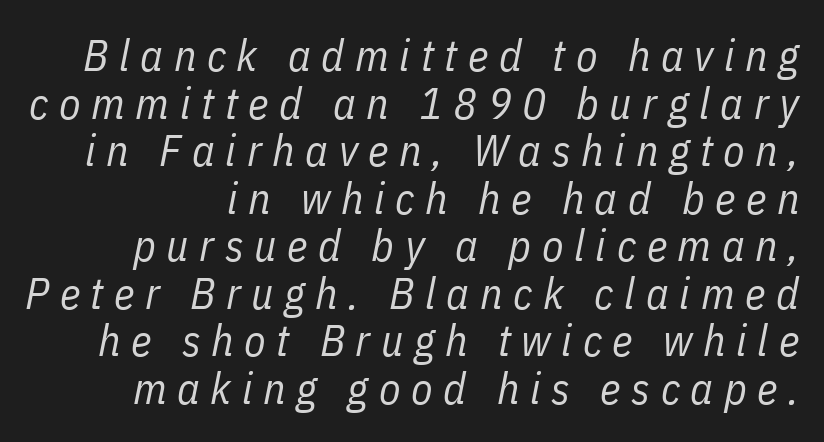
The image shows 44 px regular-weight, condensed type, italic (leaning right); set tight line spacing (1.08x), unusually wide letter spacing (+0.24 em), not underlined; low stroke contrast and a medium x-height.
